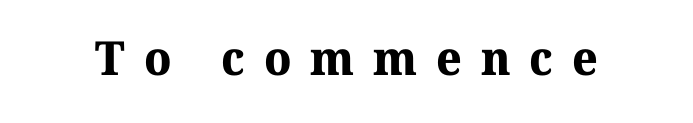
The face used here is proportionally spaced, like ordinary book or web type. Small tapered or slab feet sit at the stroke ends, so this counts as serif. Loose tracking; the words dissolve into strings of separated letters. A bare baseline throughout the passage.
